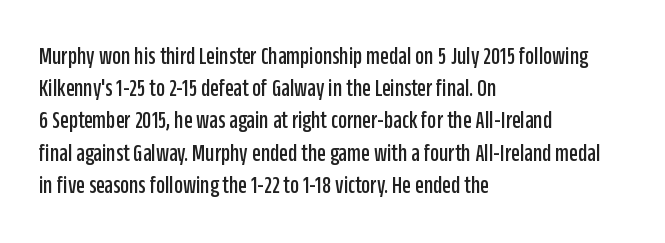
The image shows 25 px text type, upright; set left-aligned, normal line spacing (1.29x), normal letter spacing, not underlined.
